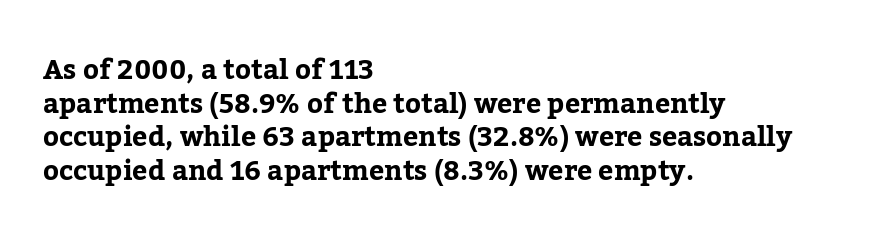
The image shows 27 px bold type, upright; set left-aligned, normal line spacing (1.25x), normal letter spacing, not underlined.
